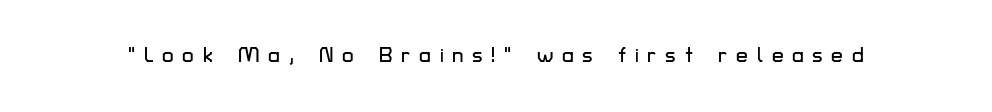
The image shows 21 px text type, upright; set unusually wide letter spacing (+0.41 em), not underlined.
